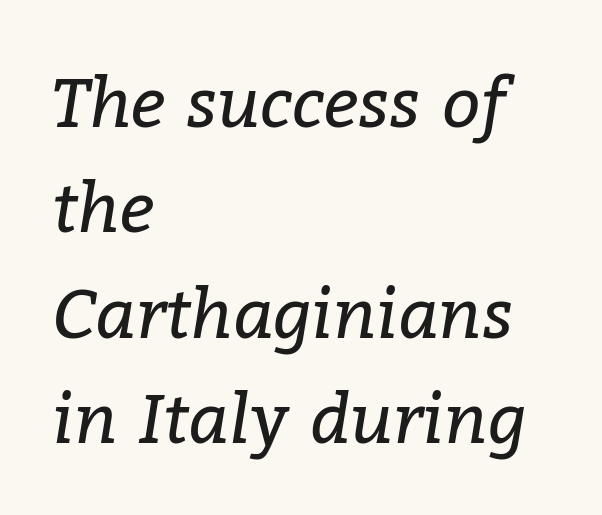
Q: Is the text bold? A: No.
Q: Is the text italic (slanted)? A: Yes, it leans right by about 9 degrees.
Q: Is the typeface a serif or a sans-serif typeface? A: Serif.
Q: Is the text underlined? A: No.
Q: How is the paragraph aligned? A: Left-aligned.
Q: Is the spacing between letters normal or unusually wide? A: Normal.
Q: Is the spacing between lines tight, normal or loose? A: Normal.
Q: Width (condensed, normal, or wide)? A: Normal.
Q: Stroke contrast? A: Low.
Q: x-height? A: Medium.
Q: Monospaced? A: No.
